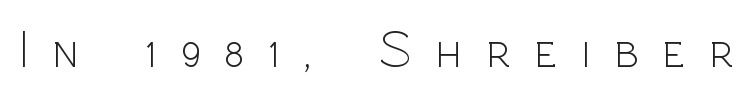
{"serif": "no", "italic": "no", "bold": "no", "weight": "light", "width": "normal", "x_height": "medium", "monospaced": "no", "underline": "no", "letter_spacing": "wide", "letter_spacing_em": 0.45, "glyph_px": 53}
